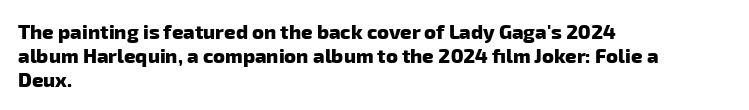
Q: Is the text bold? A: Yes.
Q: Is the text underlined? A: No.
Q: How is the paragraph aligned? A: Left-aligned.
Q: Is the spacing between letters normal or unusually wide? A: Normal.
